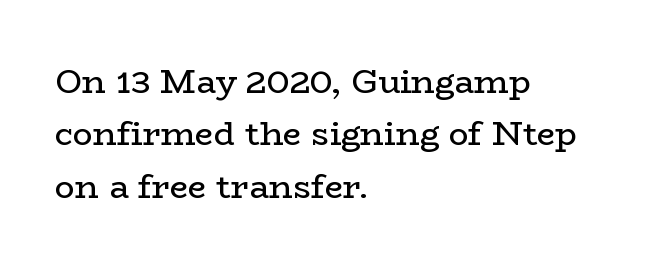
Q: Is the text bold? A: No.
Q: Is the text italic (slanted)? A: No, it is upright.
Q: Is the typeface a serif or a sans-serif typeface? A: Serif.
Q: Is the text underlined? A: No.
Q: How is the paragraph aligned? A: Left-aligned.
Q: Is the spacing between letters normal or unusually wide? A: Normal.
Q: Is the spacing between lines tight, normal or loose? A: Normal.
Q: Width (condensed, normal, or wide)? A: Wide.
Q: Stroke contrast? A: Low.
Q: x-height? A: Medium.
Q: Monospaced? A: No.
